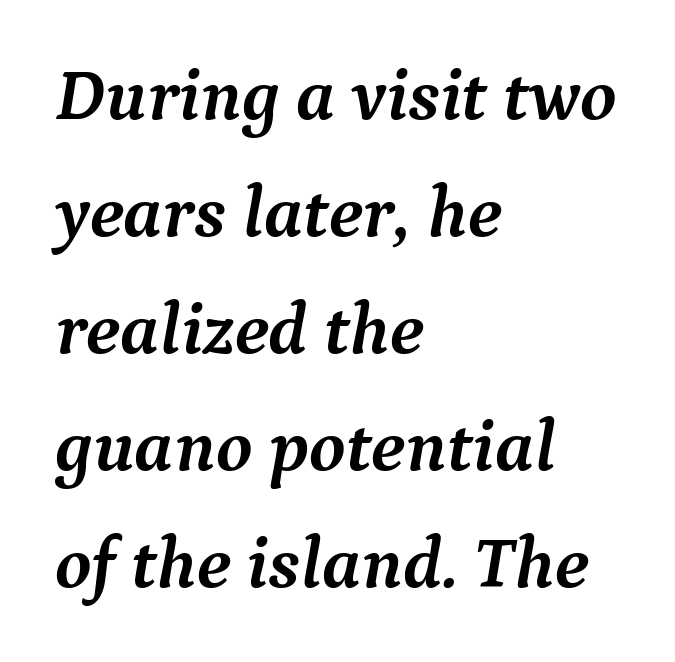
The image shows 74 px semibold serif type, italic (leaning right); set left-aligned, normal line spacing (1.58x), normal letter spacing, not underlined; medium stroke contrast and a medium x-height.
